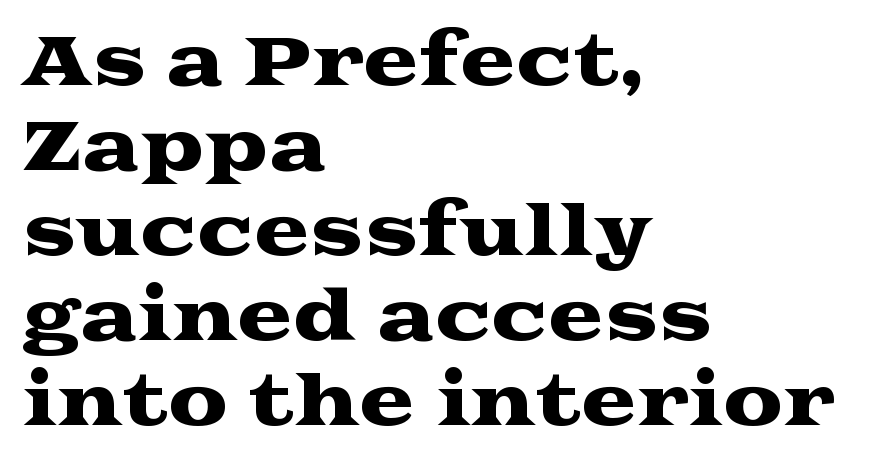
The gaps between neighbouring characters are ordinary and unremarkable. Alignment: flush left. You could not count columns in this text — the font is proportionally spaced. This is roman type, the default non-slanted kind. Are there feet on the stems? There are — it's a serif. The space beneath each line is pristine and unruled.
